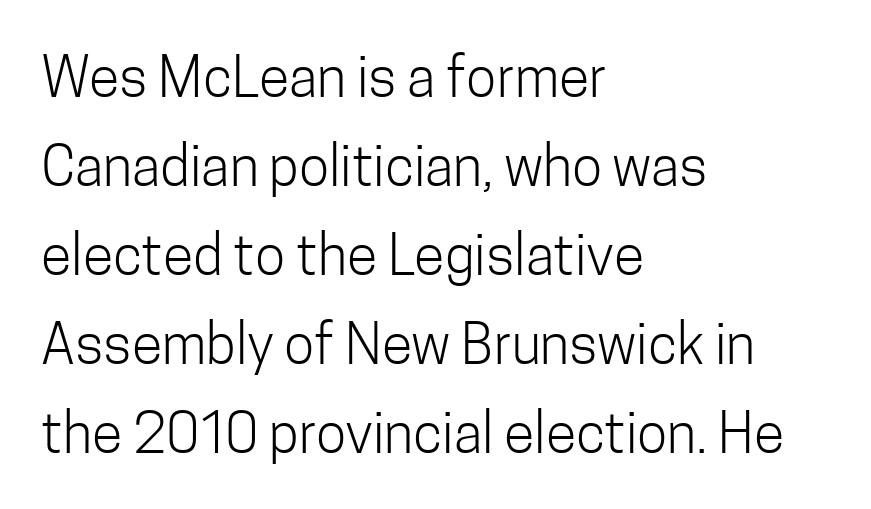
{"serif": "no", "italic": "no", "bold": "no", "weight": "light", "width": "condensed", "stroke_contrast": "low", "x_height": "medium", "monospaced": "no", "underline": "no", "align": "left", "line_spacing": "normal", "line_spacing_ratio": 1.59, "letter_spacing": "normal", "letter_spacing_em": 0.0, "glyph_px": 56}
